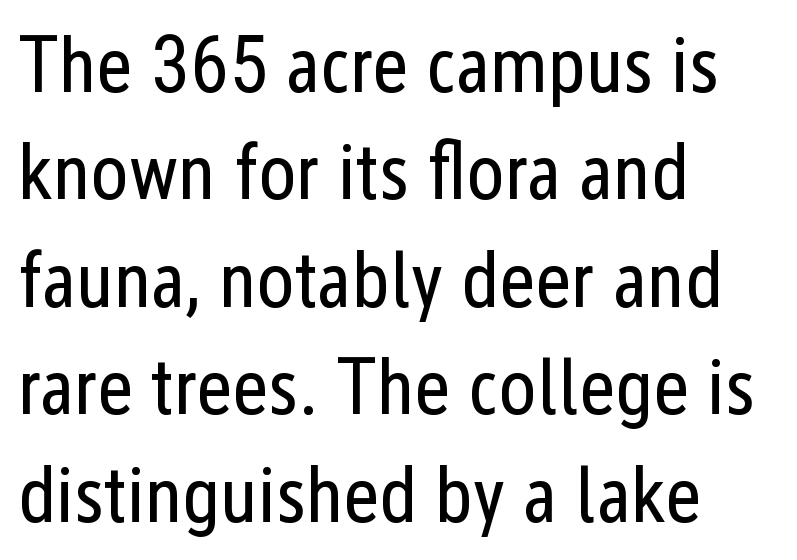
{"serif": "no", "italic": "no", "bold": "no", "weight": "regular", "width": "condensed", "stroke_contrast": "low", "x_height": "medium", "monospaced": "no", "underline": "no", "align": "left", "line_spacing": "normal", "line_spacing_ratio": 1.36, "letter_spacing": "normal", "letter_spacing_em": 0.0, "glyph_px": 79}
